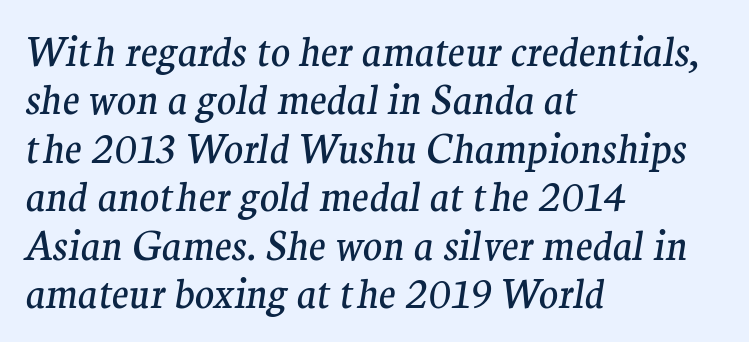
{"serif": "yes", "italic": "yes", "lean": "right", "slant_degrees": 9, "bold": "no", "weight": "regular", "width": "normal", "stroke_contrast": "medium", "x_height": "medium", "monospaced": "no", "underline": "no", "align": "left", "line_spacing_ratio": 1.21, "letter_spacing": "normal", "letter_spacing_em": 0.0, "glyph_px": 40}
